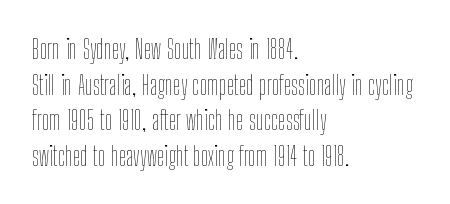
Q: Is the text bold? A: No.
Q: Is the text italic (slanted)? A: No, it is upright.
Q: Is the text underlined? A: No.
Q: How is the paragraph aligned? A: Left-aligned.
Q: Is the spacing between letters normal or unusually wide? A: Normal.
Q: Is the spacing between lines tight, normal or loose? A: Normal.
